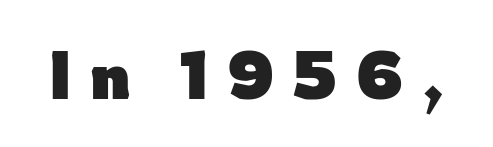
The image shows 68 px heavy sans-serif type, upright; set unusually wide letter spacing (+0.24 em), not underlined; low stroke contrast and a medium x-height.
